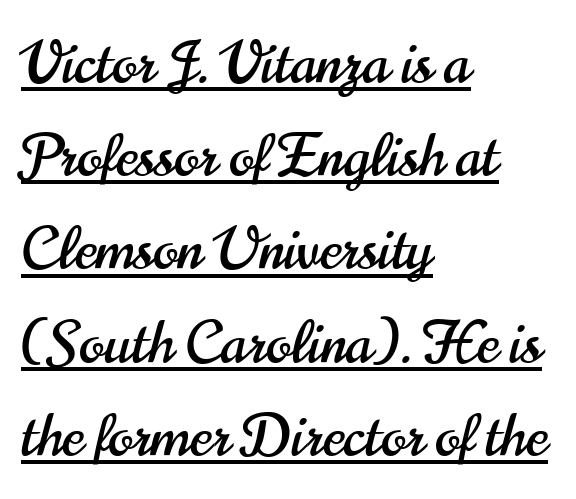
Q: Is the text italic (slanted)? A: Yes.
Q: Is the typeface a serif or a sans-serif typeface? A: Sans-serif.
Q: Is the text underlined? A: Yes.
Q: How is the paragraph aligned? A: Left-aligned.
Q: Is the spacing between letters normal or unusually wide? A: Normal.
Q: Is the spacing between lines tight, normal or loose? A: Normal.
Q: Width (condensed, normal, or wide)? A: Condensed.
Q: Stroke contrast? A: High.
Q: x-height? A: Small.
Q: Monospaced? A: No.
